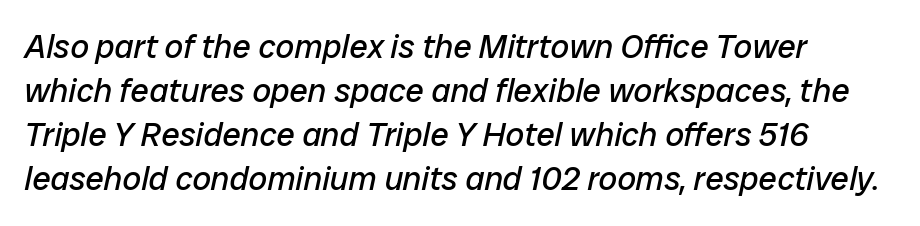
The image shows 33 px regular-weight type, italic (leaning right); set left-aligned, normal line spacing (1.33x), normal letter spacing, not underlined; low stroke contrast and a medium x-height.
